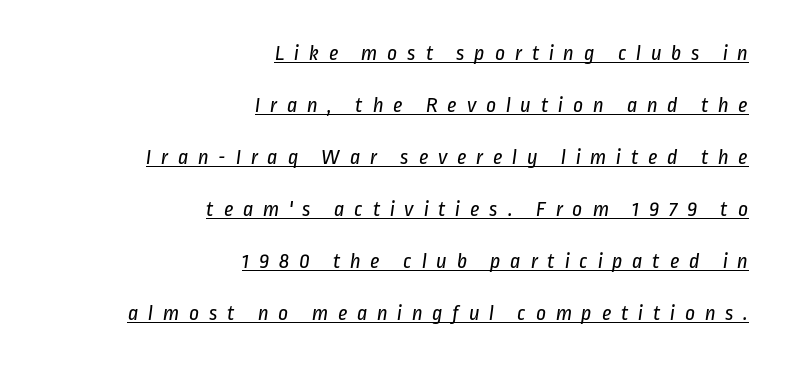
Q: Is the text bold? A: No.
Q: Is the text underlined? A: Yes.
Q: How is the paragraph aligned? A: Right-aligned.
Q: Is the spacing between letters normal or unusually wide? A: Unusually wide.
Q: Is the spacing between lines tight, normal or loose? A: Loose.
